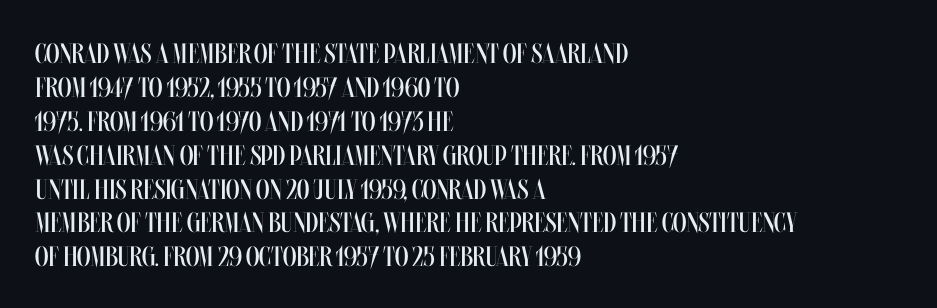
Q: Is the text bold? A: No.
Q: Is the text italic (slanted)? A: No, it is upright.
Q: Is the text underlined? A: No.
Q: How is the paragraph aligned? A: Left-aligned.
Q: Is the spacing between letters normal or unusually wide? A: Normal.
Q: Width (condensed, normal, or wide)? A: Condensed.
Q: Stroke contrast? A: Medium.
Q: x-height? A: Large.
Q: Monospaced? A: No.
